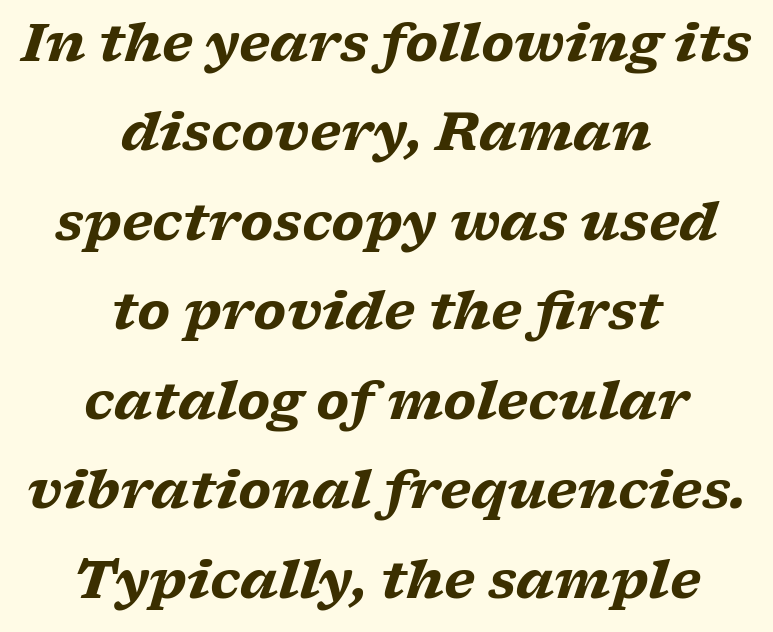
{"serif": "yes", "italic": "yes", "lean": "right", "slant_degrees": 17, "bold": "yes", "weight": "heavy", "width": "wide", "stroke_contrast": "low", "x_height": "medium", "monospaced": "no", "underline": "no", "align": "center", "line_spacing_ratio": 1.72, "letter_spacing": "normal", "letter_spacing_em": 0.0, "glyph_px": 52}
